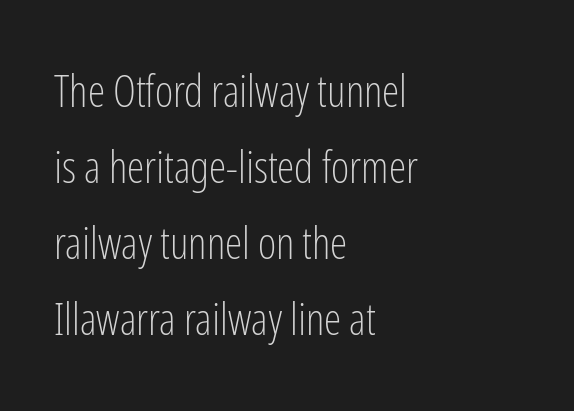
Q: Is the text bold? A: No.
Q: Is the text italic (slanted)? A: No, it is upright.
Q: Is the typeface a serif or a sans-serif typeface? A: Sans-serif.
Q: Is the text underlined? A: No.
Q: How is the paragraph aligned? A: Left-aligned.
Q: Is the spacing between letters normal or unusually wide? A: Normal.
Q: Width (condensed, normal, or wide)? A: Condensed.
Q: Stroke contrast? A: Low.
Q: x-height? A: Medium.
Q: Monospaced? A: No.
